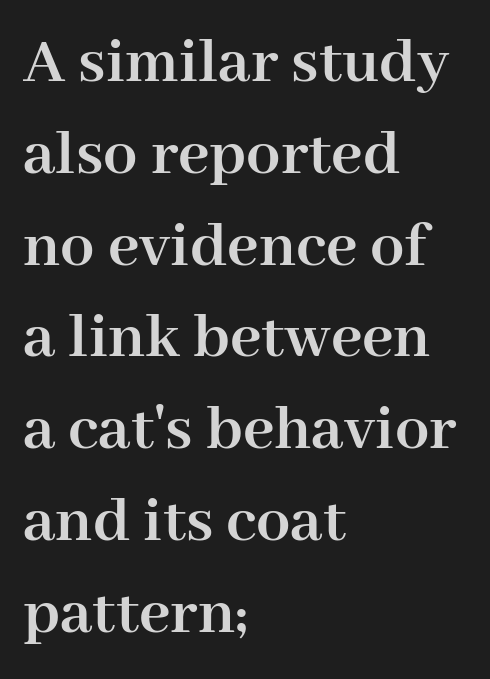
The image shows 68 px semibold serif type, upright; set left-aligned, normal line spacing (1.35x), normal letter spacing, not underlined; high stroke contrast and a medium x-height.
